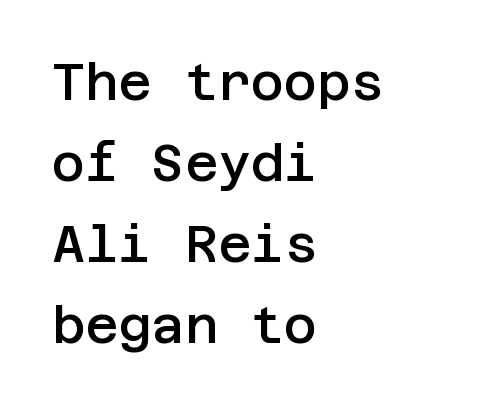
{"serif": "no", "italic": "no", "bold": "semi", "weight": "semibold", "width": "normal", "stroke_contrast": "low", "x_height": "large", "underline": "no", "align": "left", "line_spacing": "normal", "line_spacing_ratio": 1.59, "letter_spacing": "normal", "letter_spacing_em": 0.0, "glyph_px": 51}
